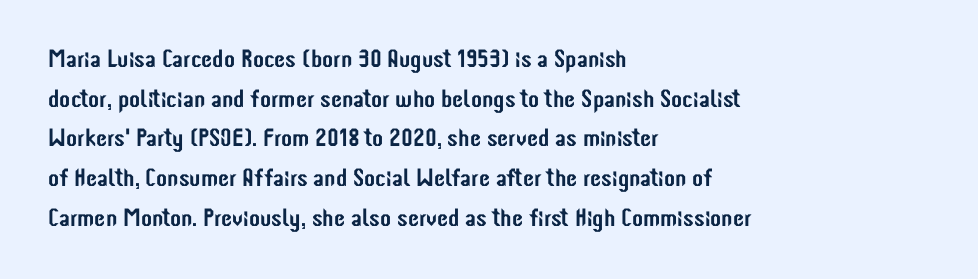
Q: Is the text italic (slanted)? A: No, it is upright.
Q: Is the text underlined? A: No.
Q: How is the paragraph aligned? A: Left-aligned.
Q: Is the spacing between letters normal or unusually wide? A: Normal.
Q: Is the spacing between lines tight, normal or loose? A: Normal.
